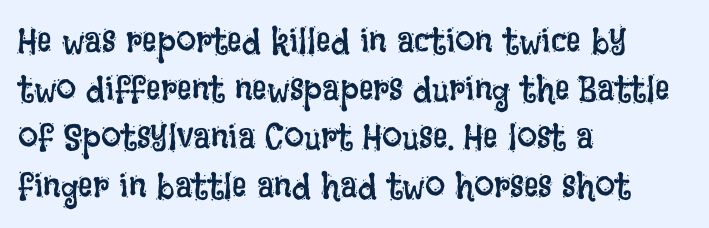
Q: Is the text bold? A: No.
Q: Is the text italic (slanted)? A: No, it is upright.
Q: Is the text underlined? A: No.
Q: How is the paragraph aligned? A: Left-aligned.
Q: Is the spacing between letters normal or unusually wide? A: Normal.
Q: Is the spacing between lines tight, normal or loose? A: Normal.
Q: Width (condensed, normal, or wide)? A: Condensed.
Q: Stroke contrast? A: Low.
Q: x-height? A: Large.
Q: Monospaced? A: No.
